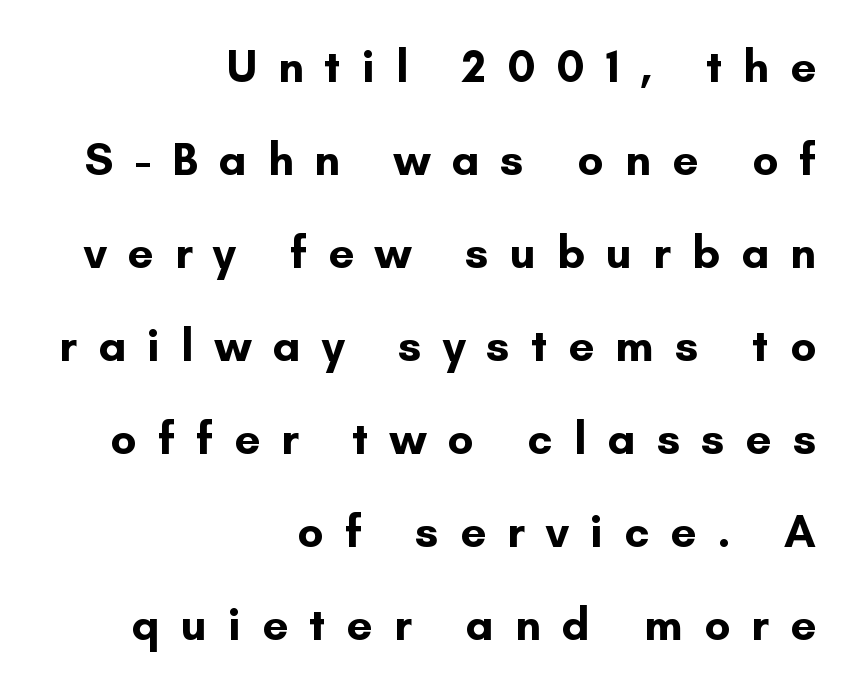
The image shows 46 px bold sans-serif type, upright; set right-aligned, loose line spacing (2.02x), unusually wide letter spacing (+0.46 em), not underlined; low stroke contrast and a small x-height.
